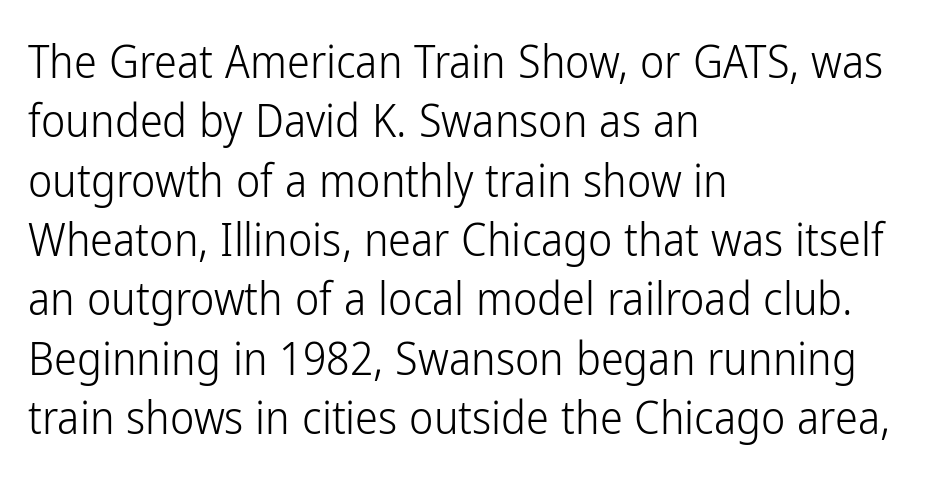
Observe the ordinary spacing: letters are neighbours, not strangers. Interline gaps are of average width in this sample. Honestly, there is no underline to notice here at all. You can tell it's not italic because the verticals are truly vertical.
